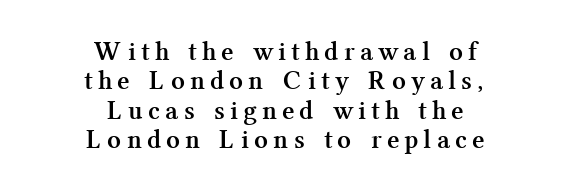
Q: Is the text bold? A: Yes.
Q: Is the text italic (slanted)? A: No, it is upright.
Q: Is the text underlined? A: No.
Q: How is the paragraph aligned? A: Centered.
Q: Is the spacing between letters normal or unusually wide? A: Unusually wide.
Q: Is the spacing between lines tight, normal or loose? A: Tight.
